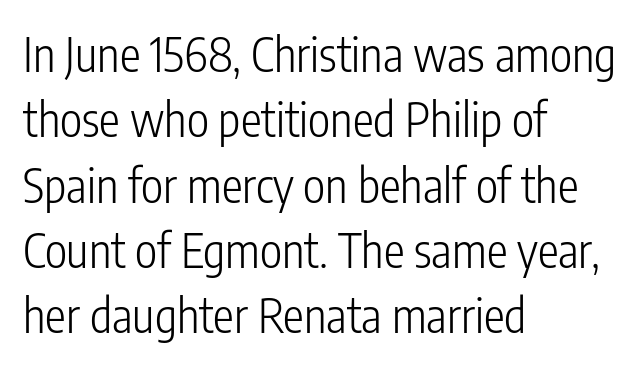
The image shows 47 px light, condensed sans-serif type, upright; set left-aligned, normal line spacing (1.39x), normal letter spacing, not underlined; low stroke contrast and a medium x-height.
